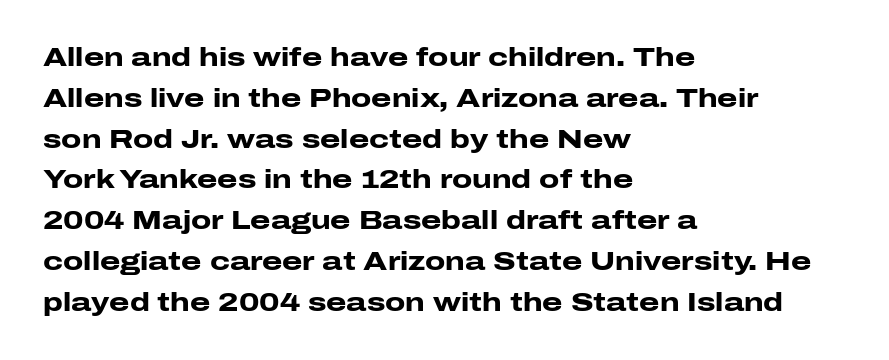
A dark, heavy texture on the line: the type is bold. Characters follow at the spacing the type designer built in. The designer left line spacing at the default. Unmarked baselines from the first word to the last. Posture: vertical.
